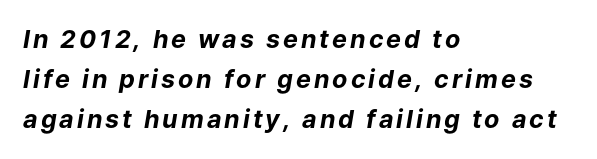
The image shows 25 px bold type, italic (leaning right); set left-aligned, normal line spacing (1.61x), not underlined.
